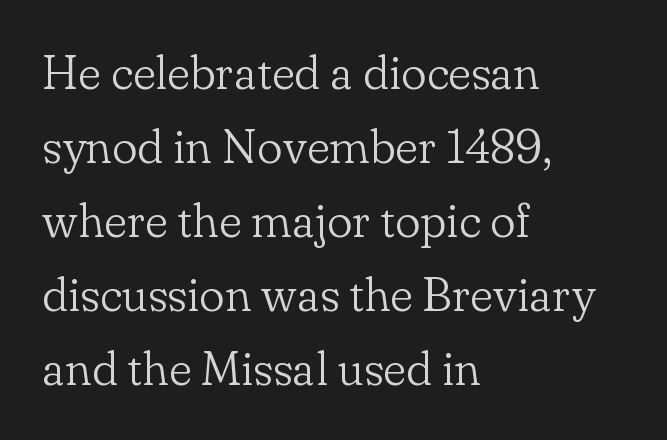
{"serif": "yes", "italic": "no", "bold": "no", "weight": "light", "width": "normal", "stroke_contrast": "low", "x_height": "small", "monospaced": "no", "underline": "no", "align": "left", "line_spacing": "normal", "line_spacing_ratio": 1.54, "letter_spacing": "normal", "letter_spacing_em": 0.0, "glyph_px": 48}
